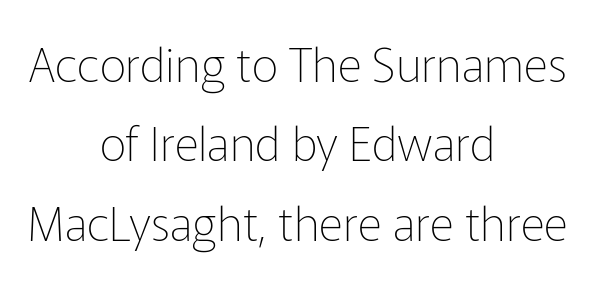
Q: Is the text bold? A: No.
Q: Is the text italic (slanted)? A: No, it is upright.
Q: Is the typeface a serif or a sans-serif typeface? A: Sans-serif.
Q: Is the text underlined? A: No.
Q: How is the paragraph aligned? A: Centered.
Q: Is the spacing between letters normal or unusually wide? A: Normal.
Q: Is the spacing between lines tight, normal or loose? A: Normal.
Q: Width (condensed, normal, or wide)? A: Normal.
Q: Stroke contrast? A: Low.
Q: x-height? A: Medium.
Q: Monospaced? A: No.
